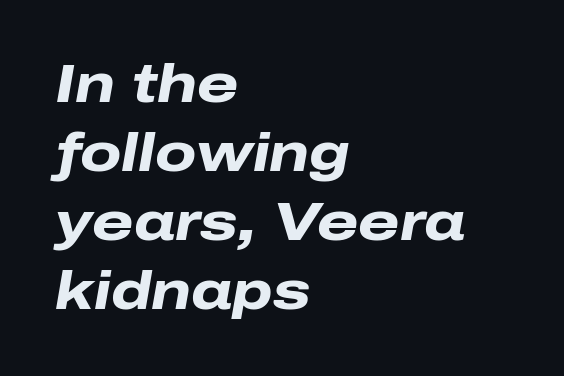
Descender tails drop into unmarked territory. In CSS terms this would be text-align: left. It's the slanting kind of type. The space between consecutive lines is moderate. How are the letters spaced? Ordinarily, with no added tracking. This is heavy type, rendered in bold.
